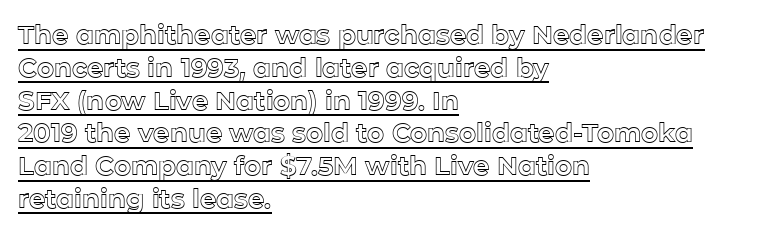
The image shows 26 px text type, upright; set left-aligned, normal line spacing (1.26x), normal letter spacing, underlined.
